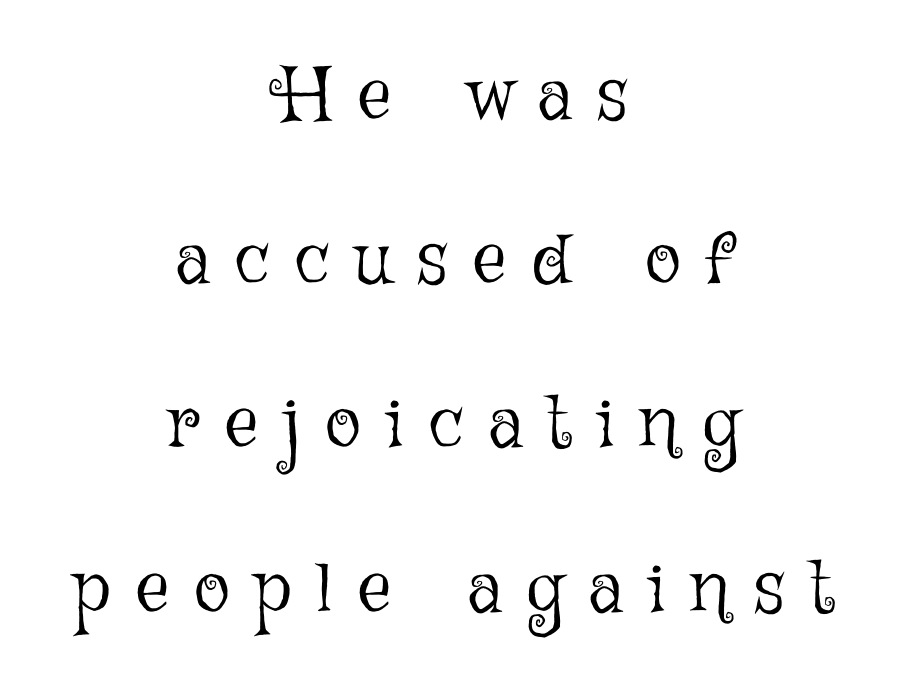
{"italic": "no", "bold": "no", "weight": "light", "width": "normal", "stroke_contrast": "low", "x_height": "medium", "monospaced": "no", "underline": "no", "align": "center", "line_spacing": "loose", "line_spacing_ratio": 2.19, "letter_spacing": "wide", "letter_spacing_em": 0.33, "glyph_px": 75}
